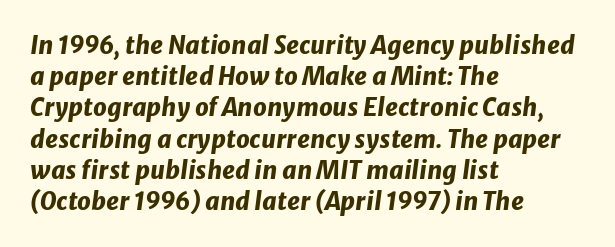
No extra tracking has been applied to these lines. Every character sits at an angle, as italics do. The compositor pushed each line to the left boundary. Is there much room between lines? A standard amount, neither cramped nor airy. These words are printed bold, with thick strokes throughout. Quick note: underline off.
